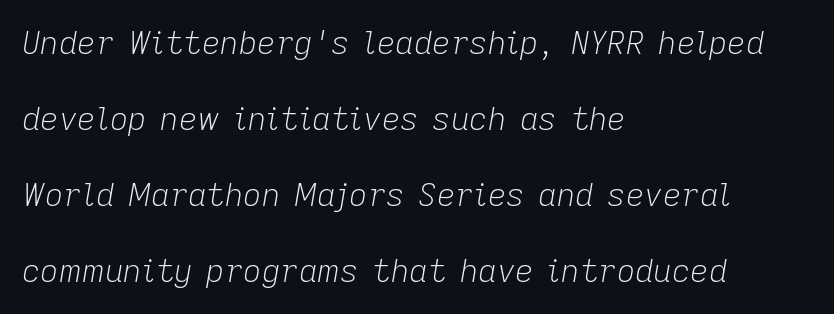
{"italic": "yes", "lean": "right", "slant_degrees": 9, "bold": "no", "weight": "light", "width": "normal", "stroke_contrast": "low", "x_height": "medium", "monospaced": "no", "underline": "no", "align": "left", "line_spacing": "loose", "line_spacing_ratio": 2.38, "letter_spacing": "normal", "letter_spacing_em": 0.0, "glyph_px": 32}
